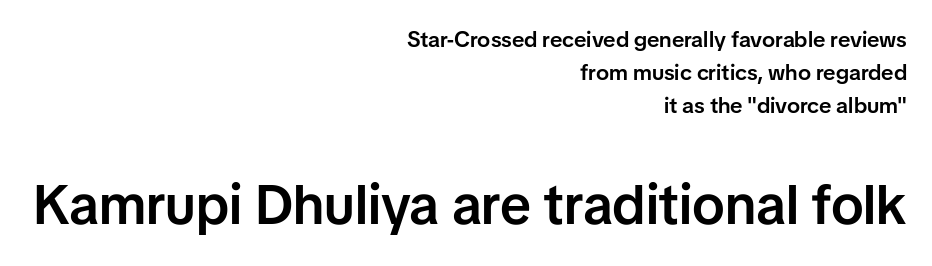
The image shows 55 px semibold sans-serif type, upright; set right-aligned, normal line spacing (1.51x), normal letter spacing, not underlined; the second (bottom) block is 2.5x larger; low stroke contrast and a medium x-height.
